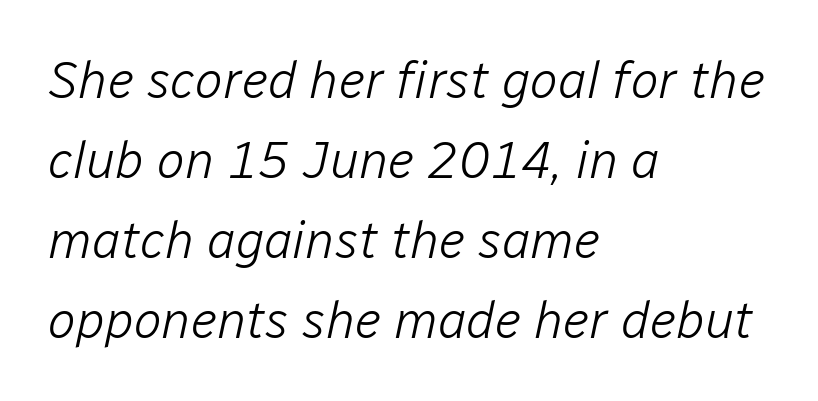
The image shows 52 px light type, italic (leaning right); set left-aligned, normal line spacing (1.54x), normal letter spacing, not underlined; low stroke contrast and a medium x-height.
